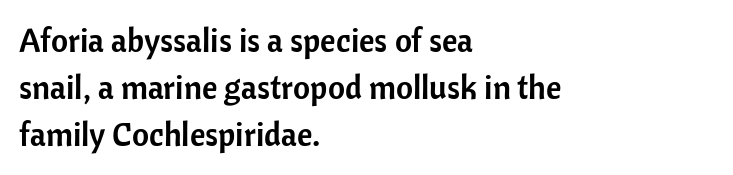
Q: Is the text italic (slanted)? A: No, it is upright.
Q: Is the typeface a serif or a sans-serif typeface? A: Sans-serif.
Q: Is the text underlined? A: No.
Q: How is the paragraph aligned? A: Left-aligned.
Q: Is the spacing between letters normal or unusually wide? A: Normal.
Q: Is the spacing between lines tight, normal or loose? A: Normal.
Q: Width (condensed, normal, or wide)? A: Normal.
Q: Stroke contrast? A: Low.
Q: x-height? A: Medium.
Q: Monospaced? A: No.
